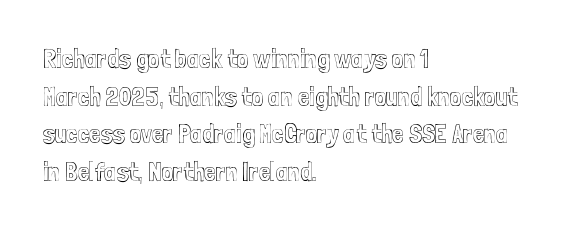
{"italic": "no", "underline": "no", "align": "left", "line_spacing": "normal", "line_spacing_ratio": 1.45, "letter_spacing": "normal", "letter_spacing_em": 0.0, "glyph_px": 26}
